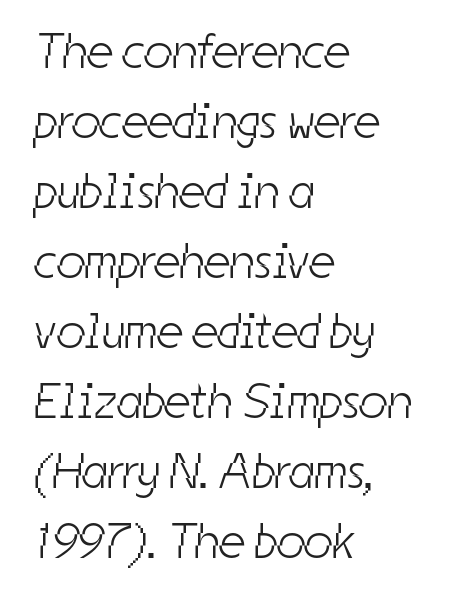
Leading matches the norm, producing a regular column. Is the block centered? No — it sits flush against the left margin. Stems and bowls with no extra thickness — not bold. The designer went with a sans here, leaving each stem footless. This sample uses plain, unmodified letter spacing. Proportional: the letters do not fall into vertical columns.
